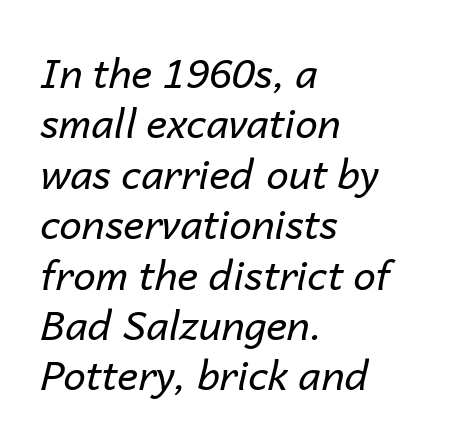
{"italic": "yes", "lean": "right", "slant_degrees": 14, "bold": "no", "weight": "regular", "width": "normal", "stroke_contrast": "low", "x_height": "medium", "monospaced": "no", "underline": "no", "align": "left", "line_spacing": "normal", "line_spacing_ratio": 1.26, "letter_spacing": "normal", "letter_spacing_em": 0.0, "glyph_px": 40}
